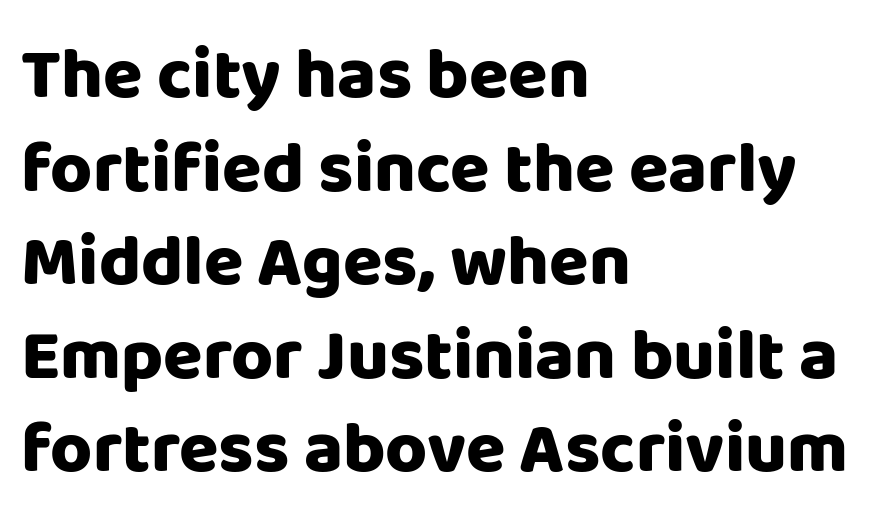
Q: Is the text bold? A: Yes.
Q: Is the text italic (slanted)? A: No, it is upright.
Q: Is the typeface a serif or a sans-serif typeface? A: Sans-serif.
Q: Is the text underlined? A: No.
Q: How is the paragraph aligned? A: Left-aligned.
Q: Is the spacing between letters normal or unusually wide? A: Normal.
Q: Is the spacing between lines tight, normal or loose? A: Normal.
Q: Width (condensed, normal, or wide)? A: Normal.
Q: Stroke contrast? A: Low.
Q: x-height? A: Large.
Q: Monospaced? A: No.
